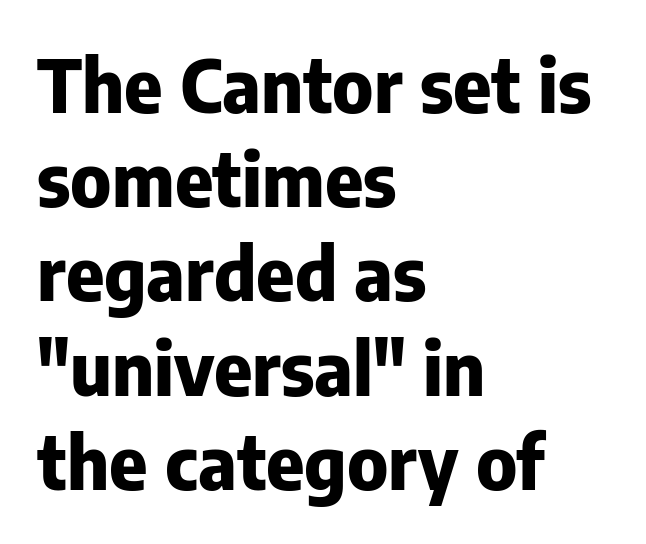
Q: Is the text bold? A: Yes.
Q: Is the text italic (slanted)? A: No, it is upright.
Q: Is the typeface a serif or a sans-serif typeface? A: Sans-serif.
Q: Is the text underlined? A: No.
Q: How is the paragraph aligned? A: Left-aligned.
Q: Is the spacing between letters normal or unusually wide? A: Normal.
Q: Is the spacing between lines tight, normal or loose? A: Normal.
Q: Width (condensed, normal, or wide)? A: Normal.
Q: Stroke contrast? A: Low.
Q: x-height? A: Medium.
Q: Monospaced? A: No.
